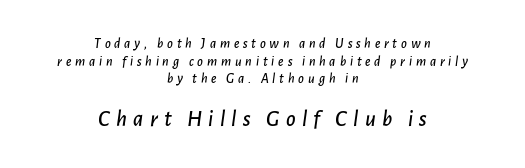
The image shows 23 px text type, italic (leaning right); set centered, normal line spacing (1.26x), unusually wide letter spacing (+0.27 em), not underlined; the second (bottom) block is 1.64x larger.
